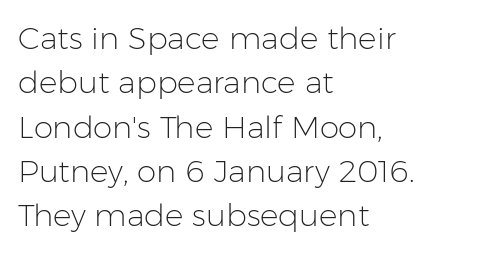
Q: Is the text bold? A: No.
Q: Is the text italic (slanted)? A: No, it is upright.
Q: Is the typeface a serif or a sans-serif typeface? A: Sans-serif.
Q: Is the text underlined? A: No.
Q: How is the paragraph aligned? A: Left-aligned.
Q: Is the spacing between letters normal or unusually wide? A: Normal.
Q: Is the spacing between lines tight, normal or loose? A: Normal.
Q: Width (condensed, normal, or wide)? A: Normal.
Q: Stroke contrast? A: Low.
Q: x-height? A: Medium.
Q: Monospaced? A: No.
